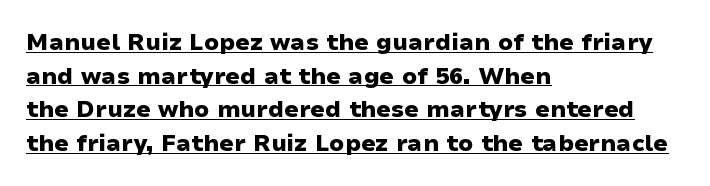
Q: Is the text bold? A: Yes.
Q: Is the text italic (slanted)? A: No, it is upright.
Q: Is the text underlined? A: Yes.
Q: How is the paragraph aligned? A: Left-aligned.
Q: Is the spacing between letters normal or unusually wide? A: Normal.
Q: Is the spacing between lines tight, normal or loose? A: Normal.
